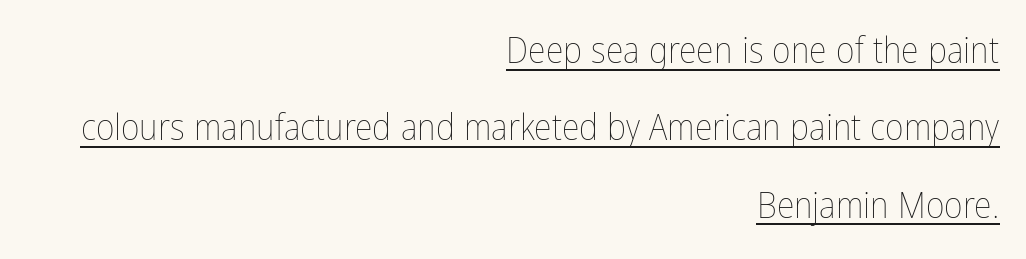
Q: Is the text bold? A: No.
Q: Is the text italic (slanted)? A: No, it is upright.
Q: Is the text underlined? A: Yes.
Q: How is the paragraph aligned? A: Right-aligned.
Q: Is the spacing between letters normal or unusually wide? A: Normal.
Q: Is the spacing between lines tight, normal or loose? A: Loose.
Q: Width (condensed, normal, or wide)? A: Condensed.
Q: Stroke contrast? A: Low.
Q: x-height? A: Medium.
Q: Monospaced? A: No.
